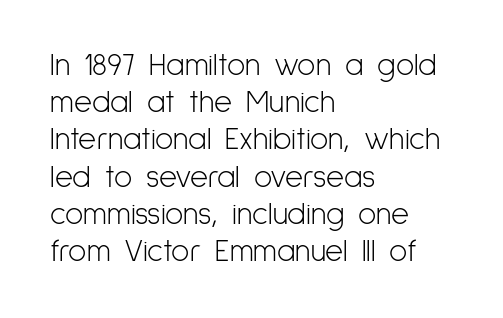
The paragraph has a hard left edge and a soft right edge. The font is comparable to plain body text, perhaps lighter. Descenders are the only things crossing below the line. The horizontal fit of the characters is conventional and even. Characters remain perfectly vertical along every line. No feet cap the strokes, marking this as sans-serif type.
